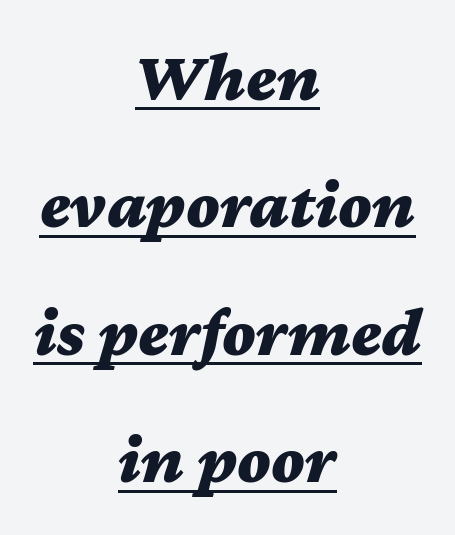
Think of a printed novel: that variable character pitch is what you see here. Its strokes are broad and dark, the hallmark of bold type. Looking at the ascenders, they clearly lean. Notice how the passage keeps no hard edge, just a central spine. Students, observe the line beneath the letters — that is underlining. Compared with typical body copy, the letter spacing here is the same.
